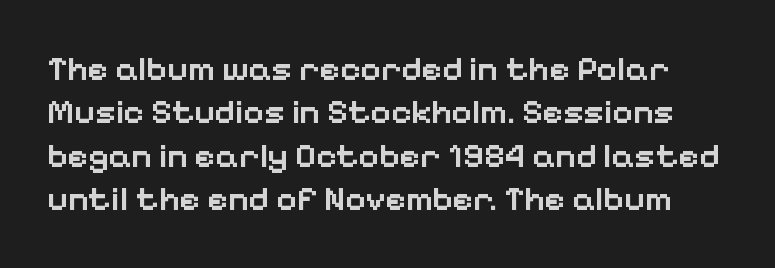
The image shows 35 px semibold sans-serif type, upright; set line spacing 1.24x, normal letter spacing, not underlined; low stroke contrast and a medium x-height.
